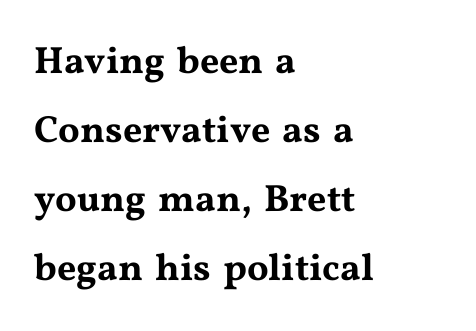
The image shows 38 px wide serif type, upright; set left-aligned, line spacing 1.82x, normal letter spacing, not underlined; medium stroke contrast and a medium x-height.
